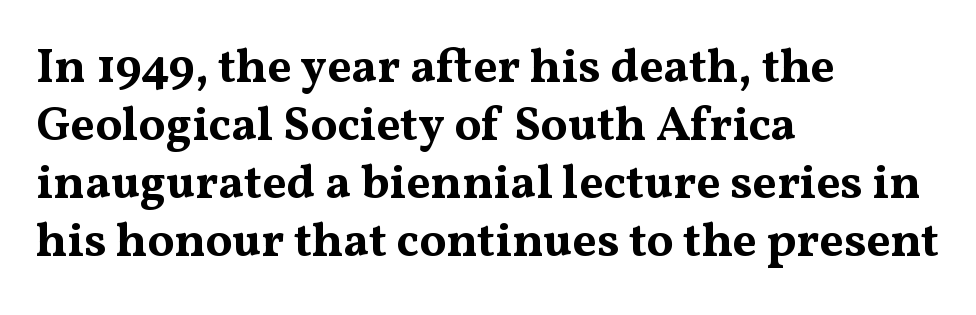
Is there any slant? The stems are plumb. To sum up the face: it has serifs. The setting favours the left margin, as ordinary paragraphs usually do. The face used here is rendered with its standard letterfit.
